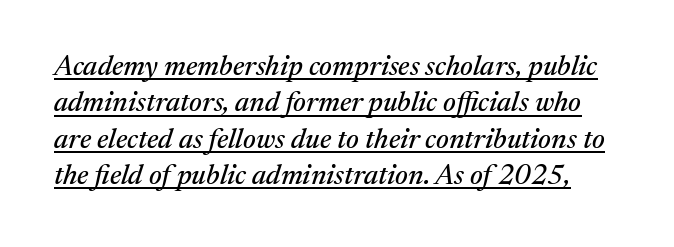
The image shows 28 px serif type, italic (leaning right); set normal line spacing (1.3x), normal letter spacing, underlined; medium stroke contrast and a medium x-height.
